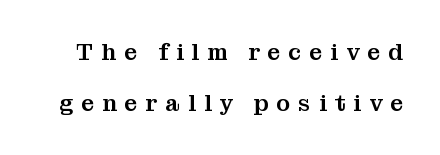
The gaps between neighbouring characters are conspicuously large. Every character sits straight up, as roman type does. A bare baseline throughout the passage. Leading is clearly above the norm, producing a sparse column.
